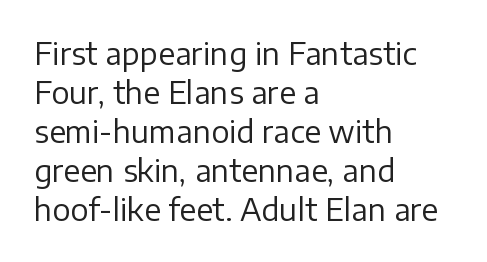
Q: Is the text bold? A: No.
Q: Is the text italic (slanted)? A: No, it is upright.
Q: Is the typeface a serif or a sans-serif typeface? A: Sans-serif.
Q: Is the text underlined? A: No.
Q: How is the paragraph aligned? A: Left-aligned.
Q: Is the spacing between letters normal or unusually wide? A: Normal.
Q: Is the spacing between lines tight, normal or loose? A: Normal.
Q: Width (condensed, normal, or wide)? A: Normal.
Q: Stroke contrast? A: Low.
Q: x-height? A: Medium.
Q: Monospaced? A: No.
